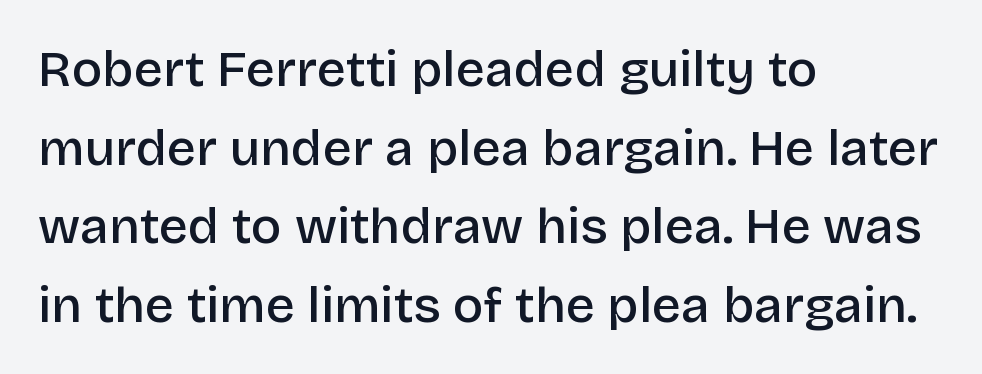
Q: Is the text bold? A: Semi-bold.
Q: Is the text italic (slanted)? A: No, it is upright.
Q: Is the typeface a serif or a sans-serif typeface? A: Sans-serif.
Q: Is the text underlined? A: No.
Q: How is the paragraph aligned? A: Left-aligned.
Q: Is the spacing between letters normal or unusually wide? A: Normal.
Q: Is the spacing between lines tight, normal or loose? A: Normal.
Q: Width (condensed, normal, or wide)? A: Normal.
Q: Stroke contrast? A: Low.
Q: x-height? A: Large.
Q: Monospaced? A: No.
